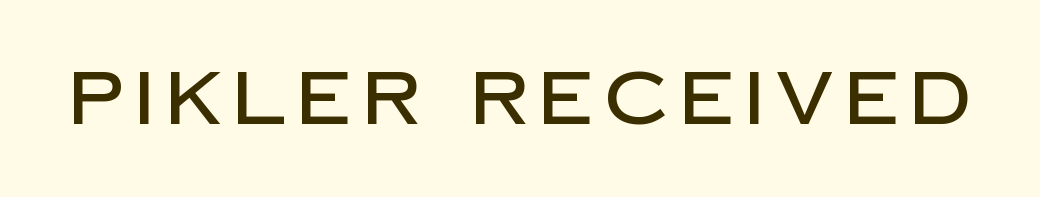
The image shows 74 px sans-serif type, upright; set not underlined; low stroke contrast and a large x-height.
